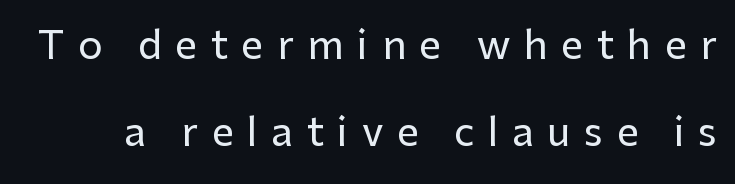
The image shows 39 px sans-serif type, upright; set loose line spacing (2.23x), unusually wide letter spacing (+0.35 em), not underlined; low stroke contrast and a medium x-height.
